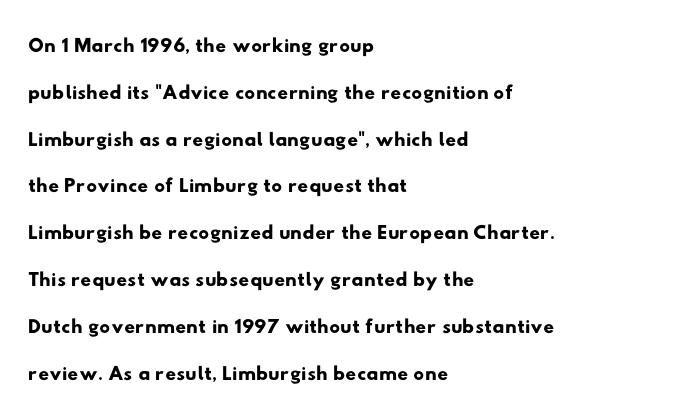
{"serif": "no", "width": "wide", "stroke_contrast": "low", "x_height": "small", "monospaced": "no", "underline": "no", "align": "left", "line_spacing": "normal", "line_spacing_ratio": 1.56, "letter_spacing": "normal", "letter_spacing_em": 0.0, "glyph_px": 30}
